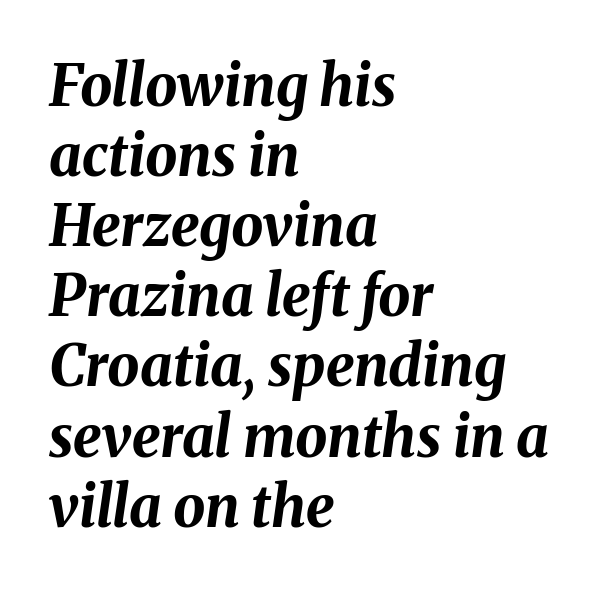
Every letter is thick-stroked: bold, no question. Every row of glyphs begins at an identical x-position on the left. An italicized treatment has been applied to the whole sample. What stands out about the letter spacing? Nothing — it is the standard amount. Note the varied advance widths — an 'i' is clearly narrower than an 'm'.
